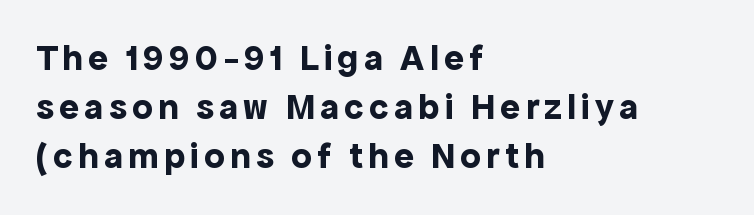
The image shows 37 px bold sans-serif type, upright; set left-aligned, normal line spacing (1.33x), not underlined; a medium x-height.
